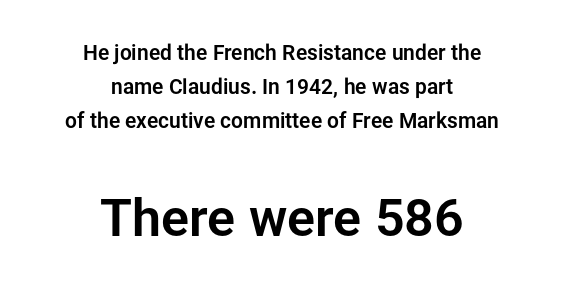
Unlike a traditional serif, this face leaves its strokes unadorned. Type without underlining. Ascenders rise straight up at ninety degrees. Is the lower block the larger one? Yes — the lower block carries the bigger type. The designer left line spacing at the default. Words appear dense and cohesive because spacing is normal.
